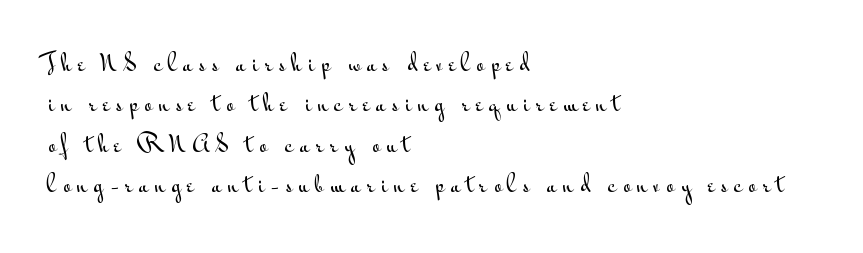
The image shows 21 px text type; set left-aligned, loose line spacing (1.92x), unusually wide letter spacing (+0.3 em), not underlined.
